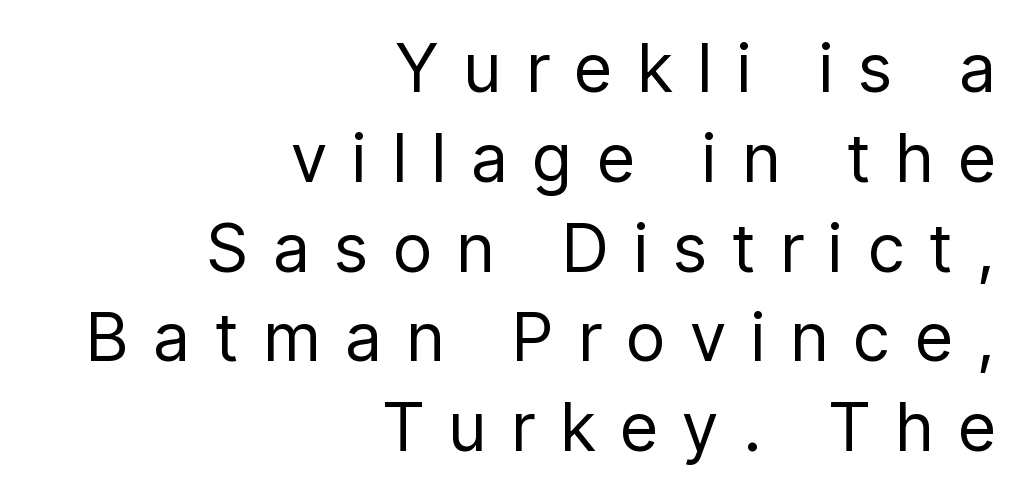
{"serif": "no", "italic": "no", "bold": "no", "weight": "regular", "width": "condensed", "stroke_contrast": "low", "x_height": "medium", "monospaced": "no", "underline": "no", "align": "right", "line_spacing": "normal", "line_spacing_ratio": 1.34, "letter_spacing": "wide", "letter_spacing_em": 0.4, "glyph_px": 67}
